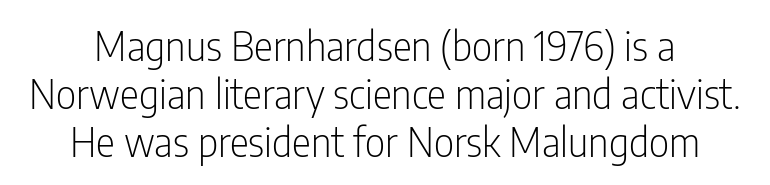
{"serif": "no", "italic": "no", "bold": "no", "weight": "light", "width": "condensed", "stroke_contrast": "low", "x_height": "medium", "monospaced": "no", "underline": "no", "line_spacing_ratio": 1.2, "letter_spacing": "normal", "letter_spacing_em": 0.0, "glyph_px": 40}
